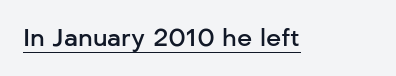
{"italic": "no", "bold": "semi", "underline": "yes", "letter_spacing": "normal", "letter_spacing_em": 0.0, "glyph_px": 24}
